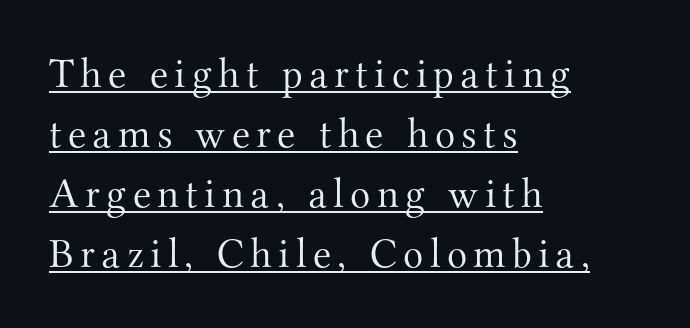
{"serif": "yes", "italic": "no", "bold": "no", "weight": "light", "width": "normal", "stroke_contrast": "medium", "x_height": "small", "monospaced": "no", "underline": "yes", "align": "left", "line_spacing": "normal", "line_spacing_ratio": 1.43, "glyph_px": 42}
